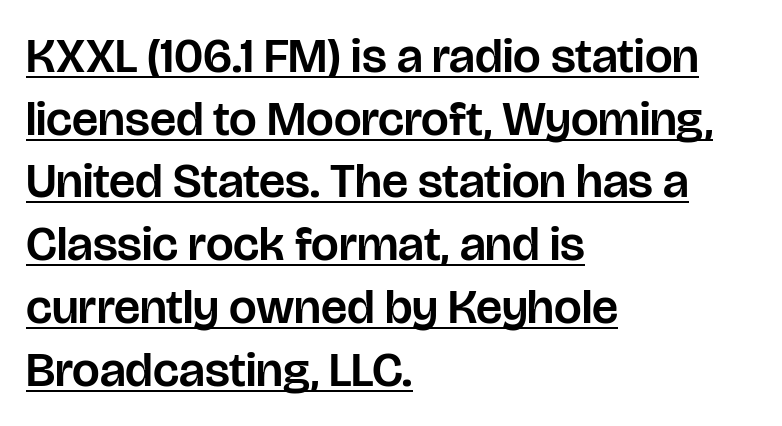
The image shows 49 px sans-serif type, upright; set left-aligned, normal line spacing (1.28x), normal letter spacing, underlined; low stroke contrast and a large x-height.
